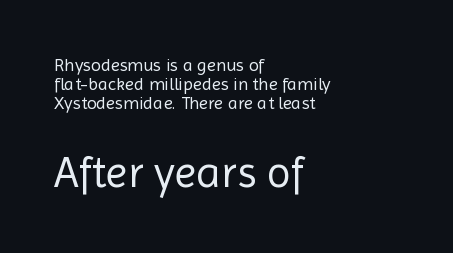
Tightly led — the rows are bunched. Italic: no, the glyphs are upright roman. The type is set solid horizontally, with unmodified tracking. Each row of text sits above clean, open space. Spacing verdict: proportional, widths tailored to each character.
